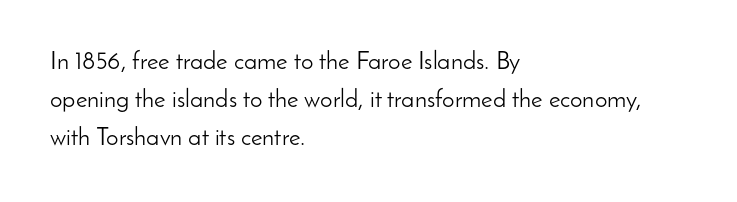
{"italic": "no", "bold": "no", "underline": "no", "align": "left", "line_spacing": "normal", "line_spacing_ratio": 1.52, "letter_spacing": "normal", "letter_spacing_em": 0.0, "glyph_px": 25}
